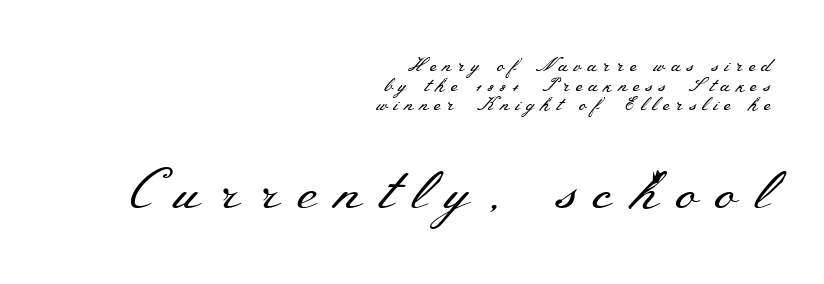
{"serif": "yes", "bold": "no", "weight": "regular", "width": "wide", "stroke_contrast": "medium", "x_height": "small", "monospaced": "no", "underline": "no", "align": "right", "line_spacing": "tight", "line_spacing_ratio": 1.03, "letter_spacing": "wide", "letter_spacing_em": 0.31, "larger_block": "second", "size_ratio": 2.95, "glyph_px": 56}
